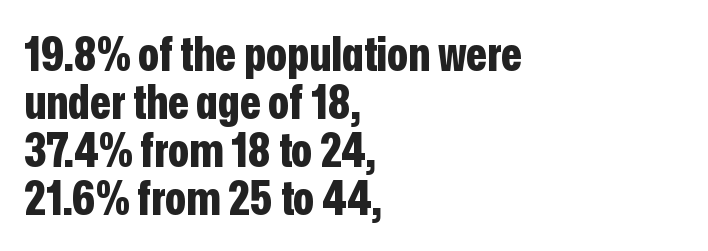
Compared with typical body copy, the letter spacing here is the same. Does the leading feel generous? Not at all — it's pinched. Is there any slant? The stems are plumb. Clear beneath every line of the passage.
